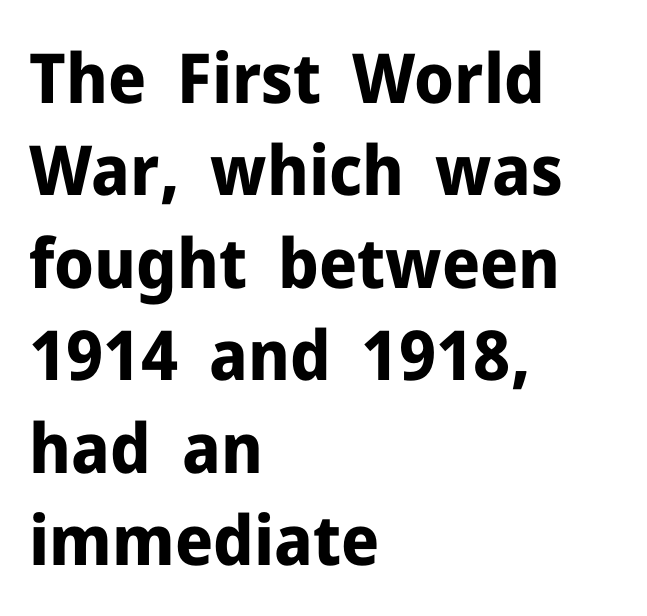
{"serif": "no", "italic": "no", "bold": "yes", "weight": "bold", "width": "normal", "stroke_contrast": "low", "x_height": "medium", "monospaced": "no", "underline": "no", "align": "left", "line_spacing": "normal", "line_spacing_ratio": 1.34, "letter_spacing": "normal", "letter_spacing_em": 0.0, "glyph_px": 69}
